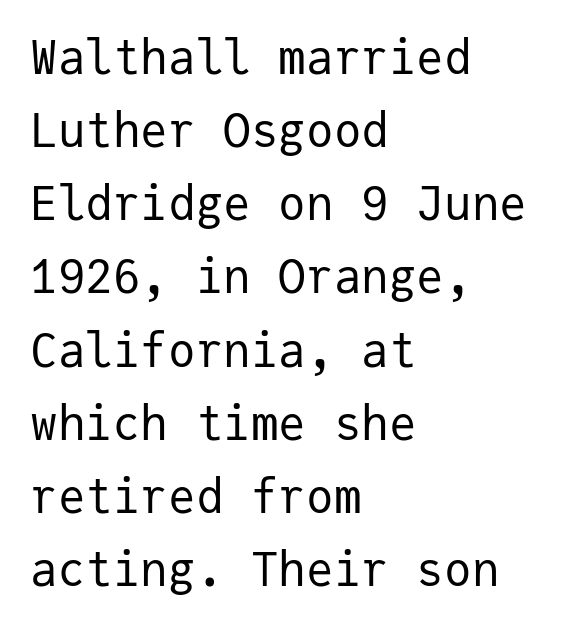
The line-height multiplier appears to be the usual default. Type without underlining. Does the lettering tilt? It doesn't — this is upright. Between one letter and the next there's only the usual sliver of space.
